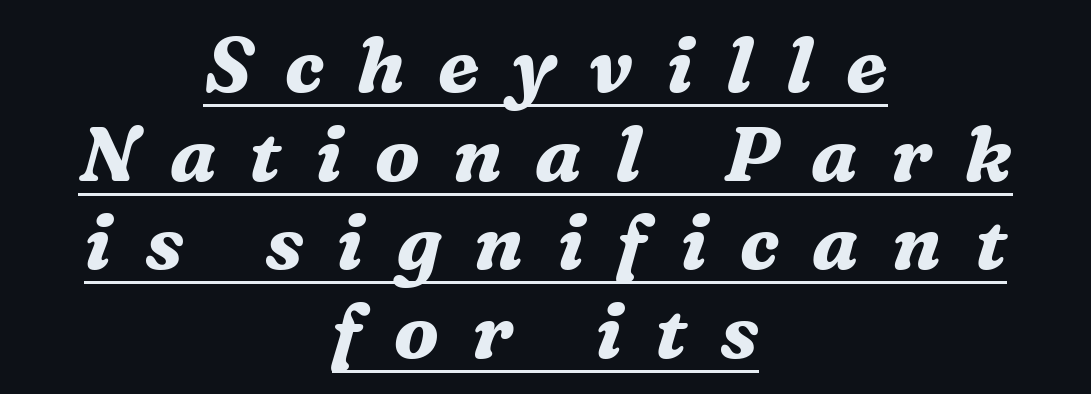
{"serif": "yes", "italic": "yes", "lean": "right", "slant_degrees": 16, "bold": "yes", "weight": "bold", "width": "normal", "stroke_contrast": "medium", "x_height": "medium", "monospaced": "no", "underline": "yes", "align": "center", "line_spacing": "tight", "line_spacing_ratio": 1.15, "letter_spacing": "wide", "letter_spacing_em": 0.43, "glyph_px": 77}
